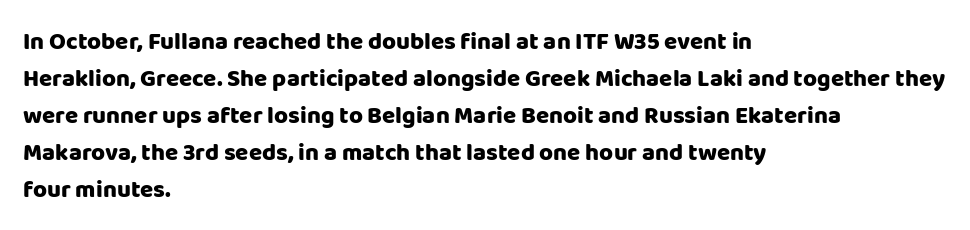
The image shows 24 px bold type, upright; set left-aligned, normal line spacing (1.54x), normal letter spacing, not underlined.
